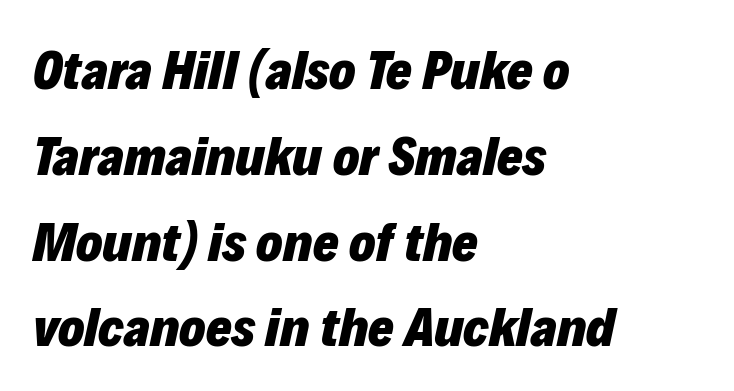
The image shows 55 px heavy type, italic (leaning right); set left-aligned, normal line spacing (1.56x), normal letter spacing, not underlined; low stroke contrast and a medium x-height.
